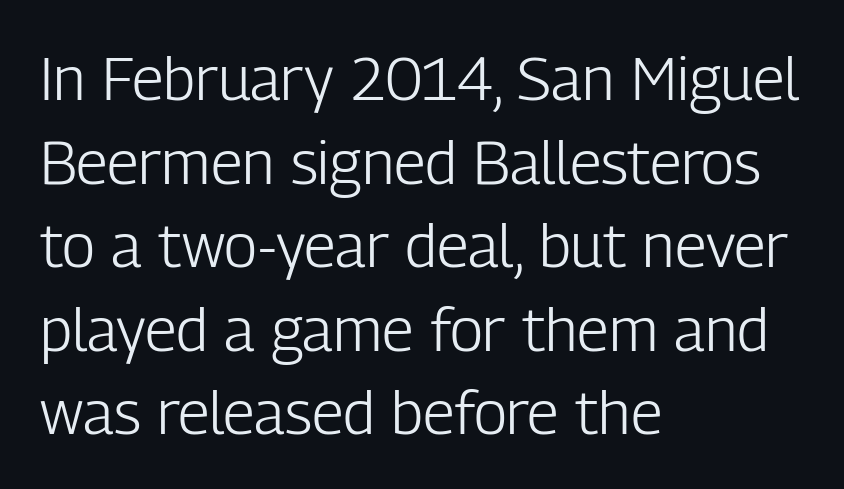
Think of a printed novel: that variable character pitch is what you see here. The face looks like a standard text weight, possibly lighter. Does the copy run flush right? No — it runs flush left. Posture: vertical. Line spacing here is normal. Check under the words: just untouched page.
